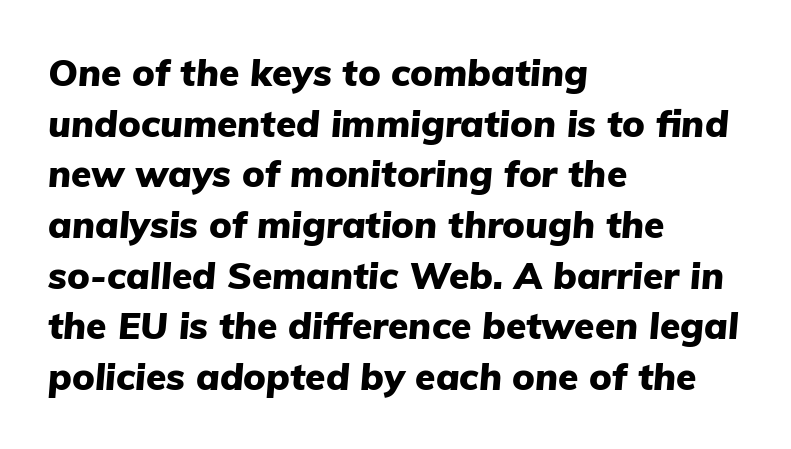
The image shows 37 px heavy type, italic (leaning right); set left-aligned, normal line spacing (1.37x), normal letter spacing, not underlined; low stroke contrast and a medium x-height.
